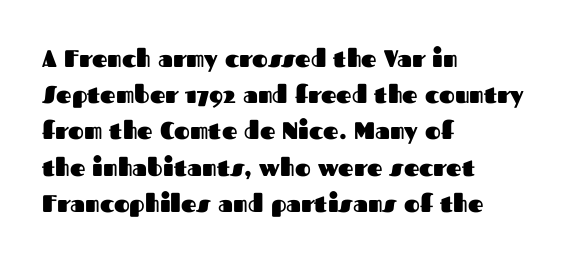
{"italic": "no", "bold": "yes", "underline": "no", "align": "left", "line_spacing": "normal", "line_spacing_ratio": 1.51, "letter_spacing": "normal", "letter_spacing_em": 0.0, "glyph_px": 24}
